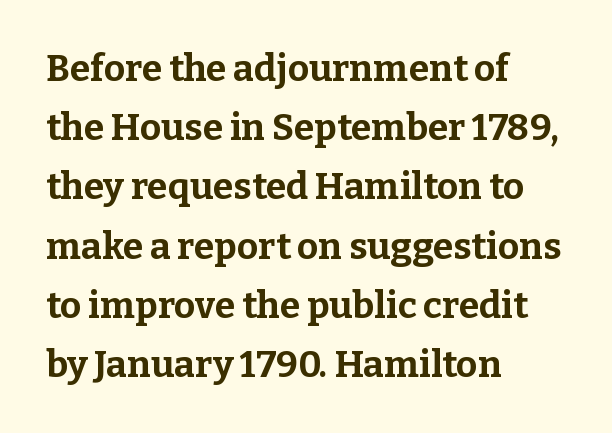
Q: Is the text bold? A: Yes.
Q: Is the text italic (slanted)? A: No, it is upright.
Q: Is the typeface a serif or a sans-serif typeface? A: Serif.
Q: Is the text underlined? A: No.
Q: How is the paragraph aligned? A: Left-aligned.
Q: Is the spacing between letters normal or unusually wide? A: Normal.
Q: Is the spacing between lines tight, normal or loose? A: Normal.
Q: Width (condensed, normal, or wide)? A: Normal.
Q: Stroke contrast? A: Low.
Q: x-height? A: Medium.
Q: Monospaced? A: No.
